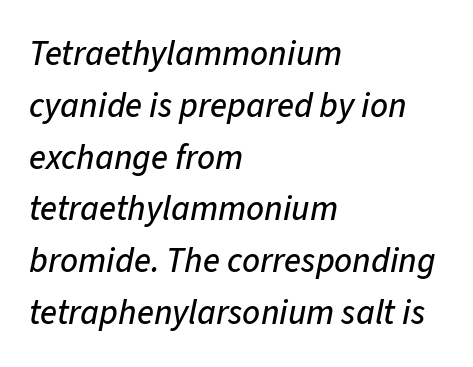
{"italic": "yes", "lean": "right", "slant_degrees": 11, "width": "normal", "stroke_contrast": "low", "x_height": "medium", "monospaced": "no", "underline": "no", "align": "left", "line_spacing": "normal", "line_spacing_ratio": 1.48, "letter_spacing": "normal", "letter_spacing_em": 0.0, "glyph_px": 35}
